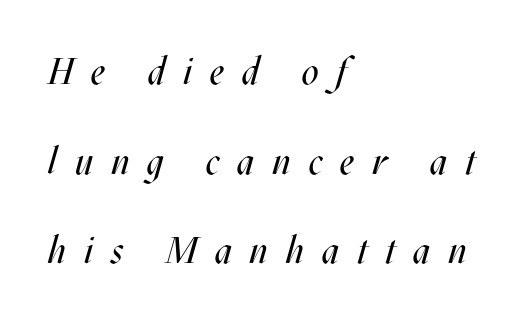
Q: Is the text bold? A: No.
Q: Is the text italic (slanted)? A: Yes, it leans right by about 17 degrees.
Q: Is the text underlined? A: No.
Q: How is the paragraph aligned? A: Left-aligned.
Q: Is the spacing between letters normal or unusually wide? A: Unusually wide.
Q: Is the spacing between lines tight, normal or loose? A: Loose.
Q: Width (condensed, normal, or wide)? A: Condensed.
Q: Stroke contrast? A: Medium.
Q: x-height? A: Large.
Q: Monospaced? A: No.
